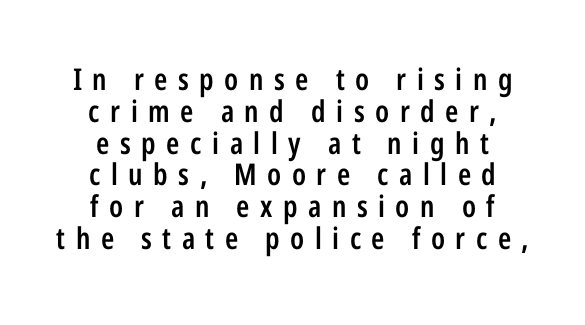
Unlike a traditional serif, this face leaves its strokes unadorned. Each glyph is drawn with semibold strokes, heavier than normal yet not fully bold. This sample uses expanded letter spacing, leaving extra air between glyphs. Casual observation: everything's sitting right in the middle. You could barely slide anything between these rows. This sample has the flowing, uneven cadence of proportional lettering.
